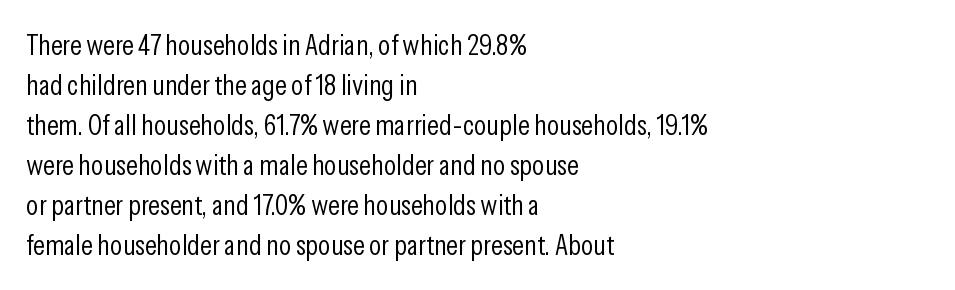
The image shows 29 px light, condensed sans-serif type, upright; set left-aligned, normal line spacing (1.38x), normal letter spacing, not underlined; low stroke contrast and a medium x-height.
